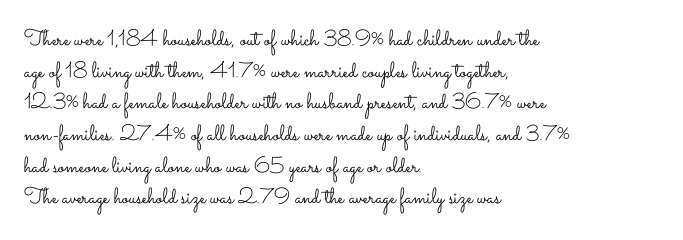
Whoever set this chose a conventional vertical rhythm. Nothing unusual about the tracking: characters are spaced as the font intends. Every row of glyphs begins at an identical x-position on the left.
